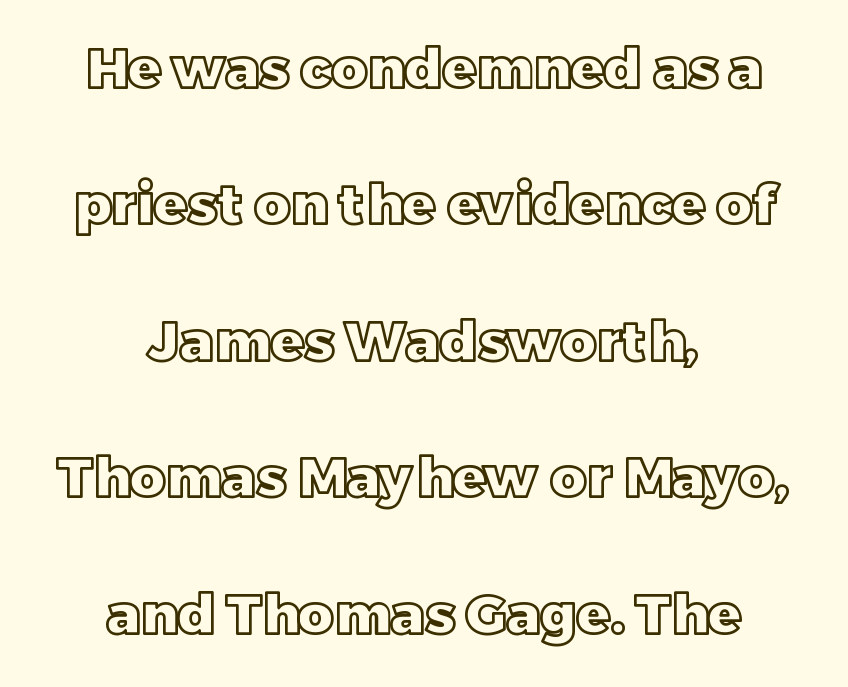
These lines were composed using upright roman letters. Plain, unruled lines of type. These lines stack symmetrically, like a column narrowing and widening about its center. The passage shown is typed in a proportional face where columns would drift.
